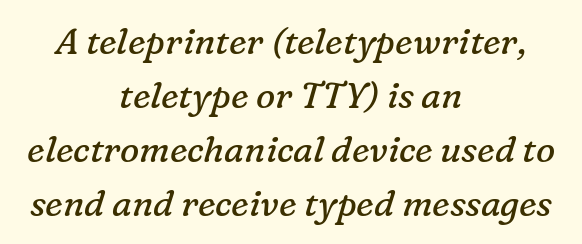
{"serif": "yes", "italic": "yes", "lean": "right", "slant_degrees": 16, "bold": "no", "weight": "regular", "width": "normal", "stroke_contrast": "low", "x_height": "medium", "monospaced": "no", "underline": "no", "align": "center", "line_spacing": "normal", "line_spacing_ratio": 1.5, "letter_spacing": "normal", "letter_spacing_em": 0.0, "glyph_px": 36}
